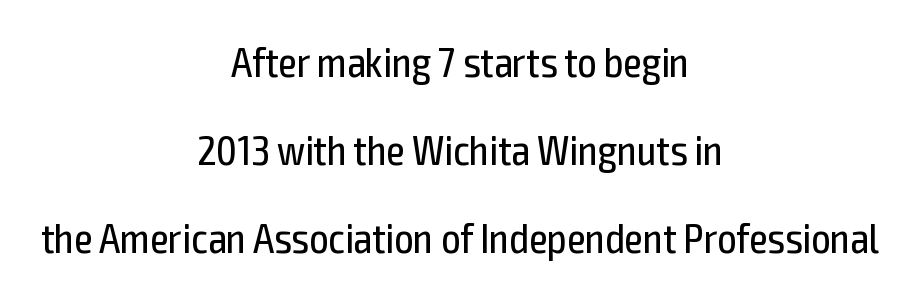
{"serif": "no", "italic": "no", "bold": "no", "weight": "regular", "width": "condensed", "x_height": "medium", "monospaced": "no", "underline": "no", "align": "center", "line_spacing": "loose", "line_spacing_ratio": 2.1, "letter_spacing": "normal", "letter_spacing_em": 0.0, "glyph_px": 42}
